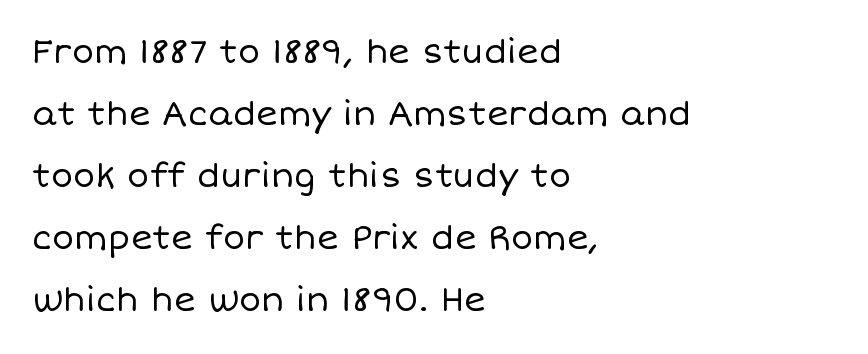
Q: Is the text bold? A: No.
Q: Is the text italic (slanted)? A: No, it is upright.
Q: Is the text underlined? A: No.
Q: How is the paragraph aligned? A: Left-aligned.
Q: Is the spacing between letters normal or unusually wide? A: Normal.
Q: Width (condensed, normal, or wide)? A: Normal.
Q: Stroke contrast? A: Low.
Q: x-height? A: Large.
Q: Monospaced? A: No.
